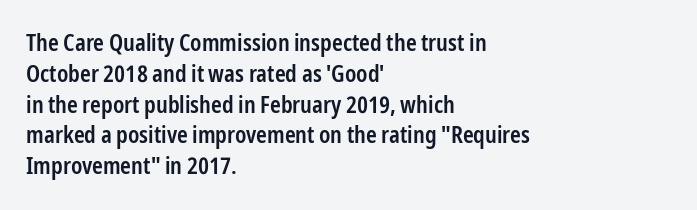
{"italic": "no", "bold": "semi", "underline": "no", "align": "left", "line_spacing": "normal", "line_spacing_ratio": 1.34, "letter_spacing": "normal", "letter_spacing_em": 0.0, "glyph_px": 23}
